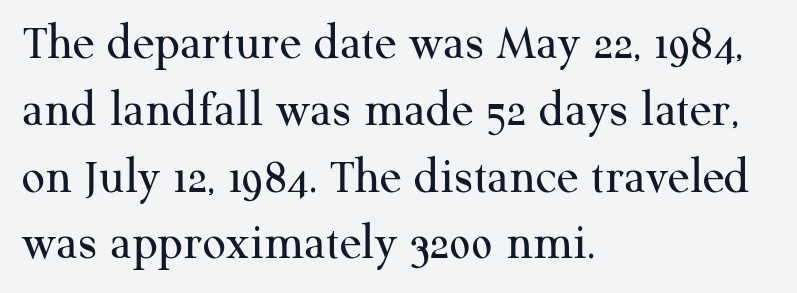
Q: Is the text bold? A: No.
Q: Is the text italic (slanted)? A: No, it is upright.
Q: Is the typeface a serif or a sans-serif typeface? A: Serif.
Q: Is the text underlined? A: No.
Q: How is the paragraph aligned? A: Left-aligned.
Q: Is the spacing between letters normal or unusually wide? A: Normal.
Q: Is the spacing between lines tight, normal or loose? A: Normal.
Q: Width (condensed, normal, or wide)? A: Normal.
Q: Stroke contrast? A: Medium.
Q: x-height? A: Medium.
Q: Monospaced? A: No.
